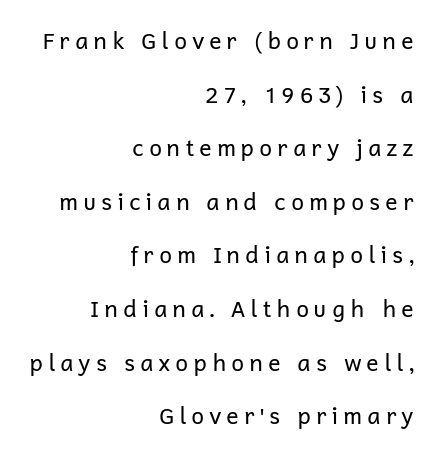
The image shows 23 px text type, upright; set right-aligned, loose line spacing (2.33x), unusually wide letter spacing (+0.2 em), not underlined.
